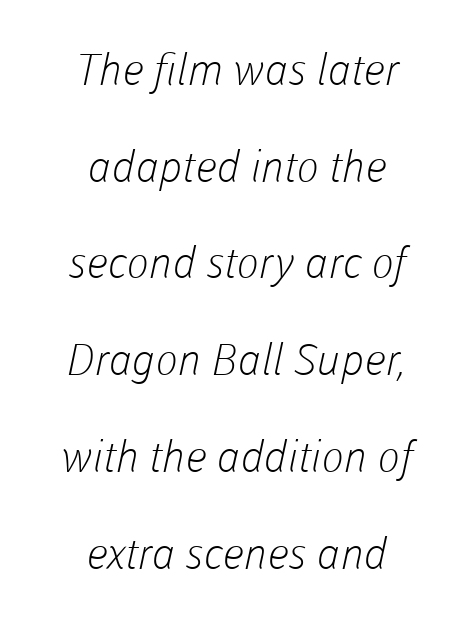
Line spacing here is loose. The gap between lines stays unmarked. Character widths vary here, with narrow letters taking less room than wide ones. Visually the block forms a symmetrical silhouette, jagged on both flanks. Unbolded letterforms with no extra heft. No extra tracking has been applied to these lines.
